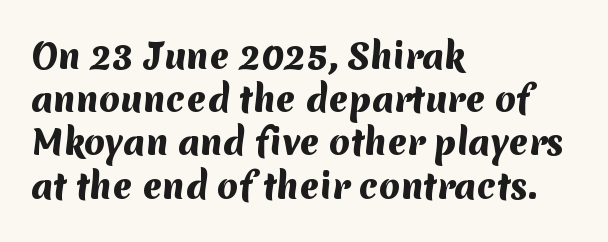
Caption: multi-line text, flush left, ragged right. Strokes here are thick enough to call this a true bold. The passage shown stacks its lines at a standard gap. This sample has the flowing, uneven cadence of proportional lettering.
